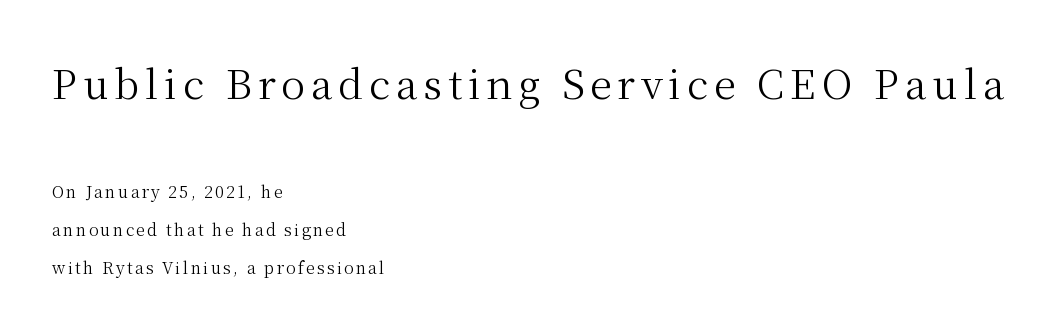
{"serif": "yes", "italic": "no", "bold": "no", "weight": "regular", "width": "normal", "stroke_contrast": "medium", "x_height": "medium", "monospaced": "no", "underline": "no", "align": "left", "line_spacing": "loose", "line_spacing_ratio": 2.38, "larger_block": "first", "size_ratio": 2.5, "glyph_px": 40}
